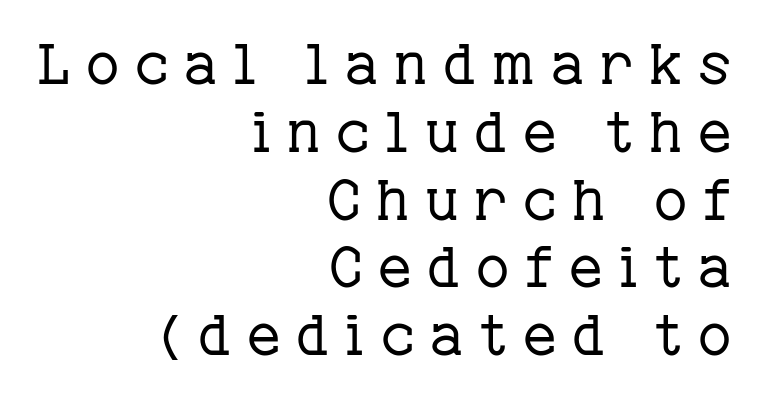
Q: Is the text bold? A: No.
Q: Is the text italic (slanted)? A: No, it is upright.
Q: Is the typeface a serif or a sans-serif typeface? A: Serif.
Q: Is the text underlined? A: No.
Q: How is the paragraph aligned? A: Right-aligned.
Q: Is the spacing between letters normal or unusually wide? A: Unusually wide.
Q: Width (condensed, normal, or wide)? A: Normal.
Q: Stroke contrast? A: Low.
Q: x-height? A: Medium.
Q: Monospaced? A: No.
